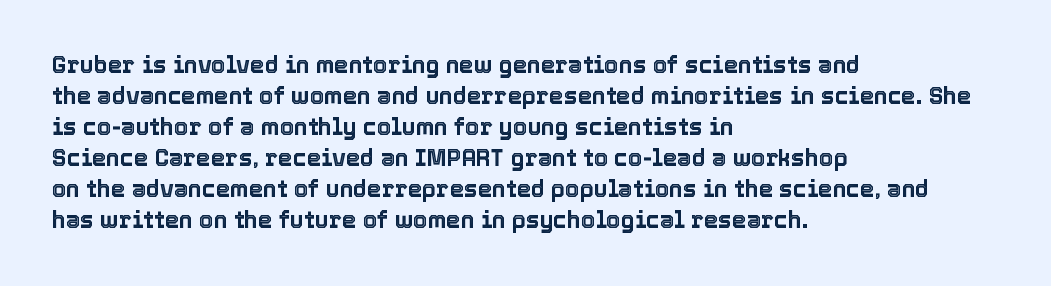
The image shows 23 px text type, upright; set left-aligned, normal line spacing (1.35x), normal letter spacing, not underlined.
